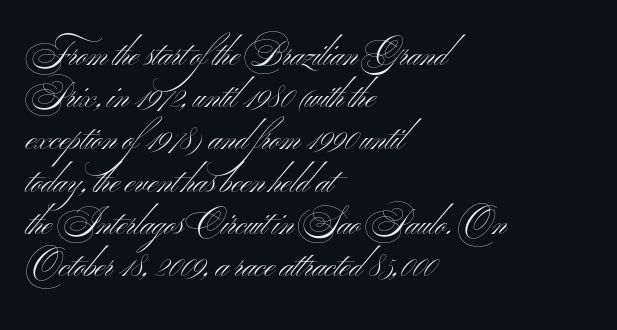
{"serif": "no", "bold": "no", "weight": "light", "width": "wide", "stroke_contrast": "medium", "x_height": "small", "monospaced": "no", "underline": "no", "align": "left", "line_spacing": "normal", "line_spacing_ratio": 1.28, "letter_spacing": "normal", "letter_spacing_em": 0.0, "glyph_px": 33}
